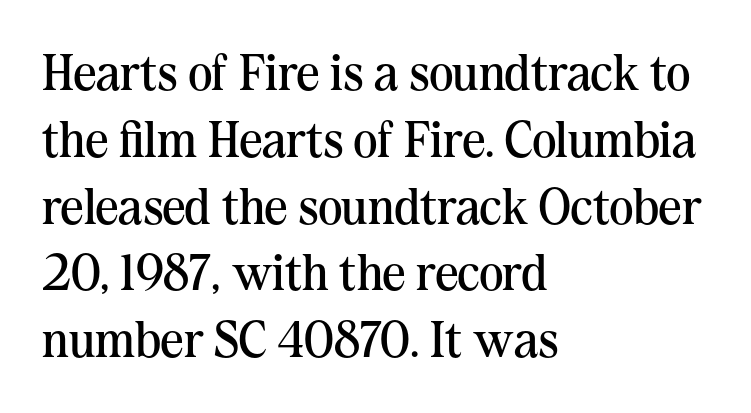
You could not count columns in this text — the font is proportionally spaced. One glance says typical: line gaps are just what's usual. The text was rendered using a seriffed face with decorative stroke endings. Casual observation: everything's shoved over to the left. Tracking value appears to be zero — textbook default spacing.
